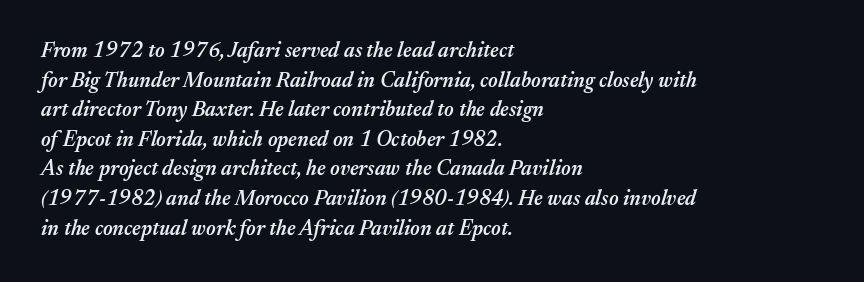
Q: Is the text bold? A: Semi-bold.
Q: Is the text italic (slanted)? A: Yes, it leans right by about 17 degrees.
Q: Is the text underlined? A: No.
Q: How is the paragraph aligned? A: Left-aligned.
Q: Is the spacing between letters normal or unusually wide? A: Normal.
Q: Is the spacing between lines tight, normal or loose? A: Normal.
